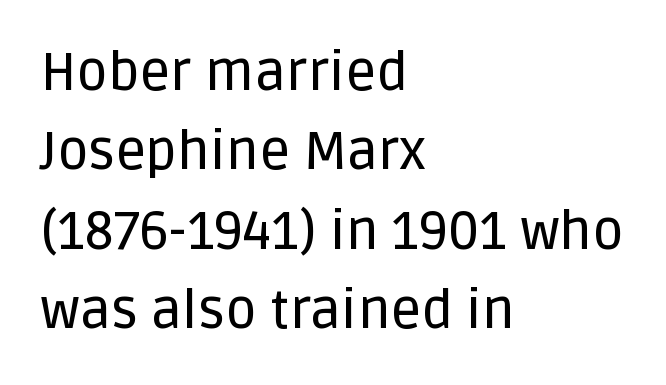
{"serif": "no", "italic": "no", "width": "normal", "stroke_contrast": "low", "x_height": "large", "monospaced": "no", "underline": "no", "align": "left", "line_spacing": "normal", "line_spacing_ratio": 1.47, "letter_spacing": "normal", "letter_spacing_em": 0.0, "glyph_px": 54}
